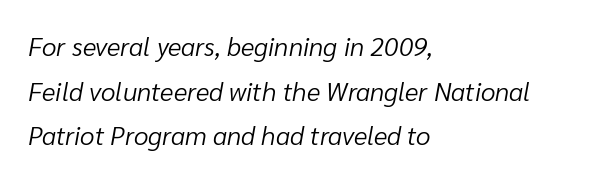
The image shows 26 px text type, italic (leaning right); set left-aligned, line spacing 1.72x, normal letter spacing, not underlined.
